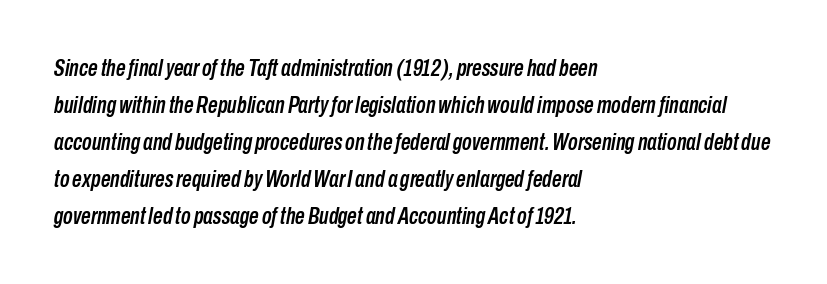
{"italic": "yes", "lean": "right", "slant_degrees": 10, "underline": "no", "align": "left", "line_spacing": "normal", "line_spacing_ratio": 1.54, "letter_spacing": "normal", "letter_spacing_em": 0.0, "glyph_px": 24}
